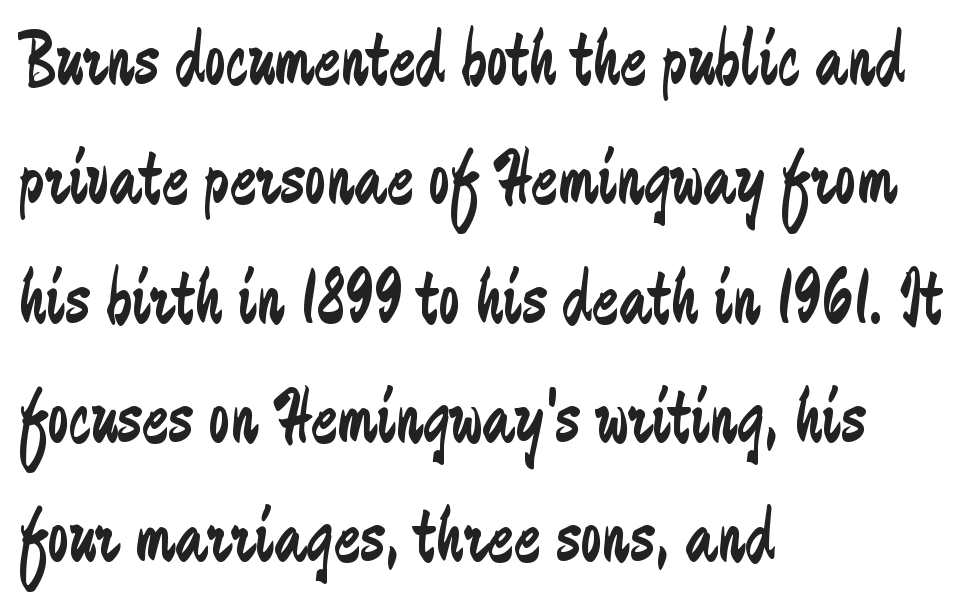
The image shows 78 px regular-weight, condensed sans-serif type; set left-aligned, normal line spacing (1.53x), normal letter spacing, not underlined; low stroke contrast and a medium x-height.
